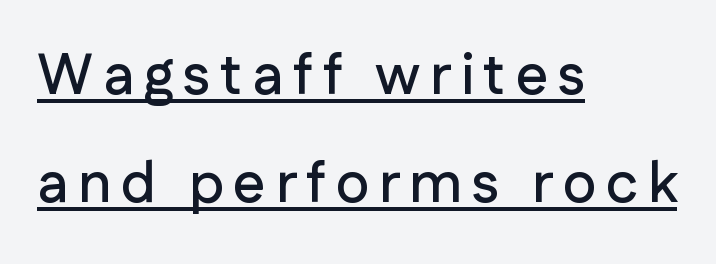
Q: Is the text italic (slanted)? A: No, it is upright.
Q: Is the typeface a serif or a sans-serif typeface? A: Sans-serif.
Q: Is the text underlined? A: Yes.
Q: How is the paragraph aligned? A: Left-aligned.
Q: Is the spacing between lines tight, normal or loose? A: Loose.
Q: Width (condensed, normal, or wide)? A: Normal.
Q: Stroke contrast? A: Low.
Q: x-height? A: Medium.
Q: Monospaced? A: No.
